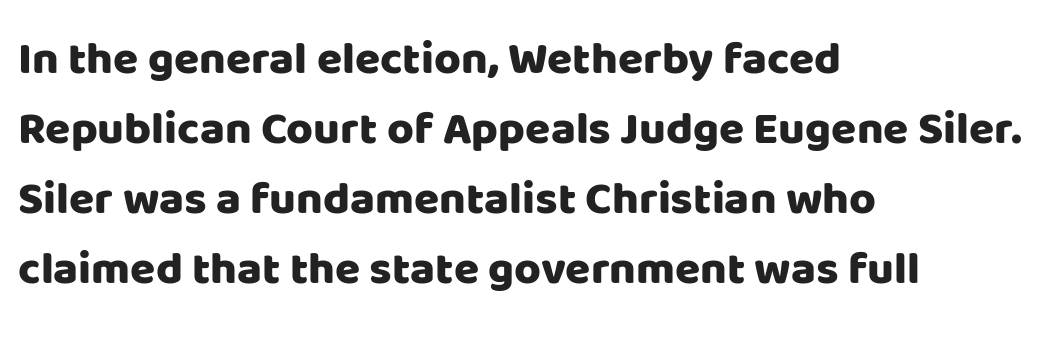
Q: Is the text italic (slanted)? A: No, it is upright.
Q: Is the typeface a serif or a sans-serif typeface? A: Sans-serif.
Q: Is the text underlined? A: No.
Q: How is the paragraph aligned? A: Left-aligned.
Q: Is the spacing between letters normal or unusually wide? A: Normal.
Q: Is the spacing between lines tight, normal or loose? A: Normal.
Q: Width (condensed, normal, or wide)? A: Normal.
Q: Stroke contrast? A: Low.
Q: x-height? A: Large.
Q: Monospaced? A: No.
